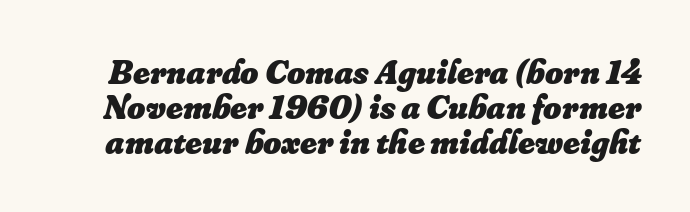
{"italic": "yes", "lean": "right", "slant_degrees": 16, "bold": "yes", "weight": "heavy", "width": "normal", "stroke_contrast": "low", "x_height": "small", "monospaced": "no", "underline": "no", "line_spacing": "tight", "line_spacing_ratio": 1.0, "letter_spacing": "normal", "letter_spacing_em": 0.0, "glyph_px": 35}
